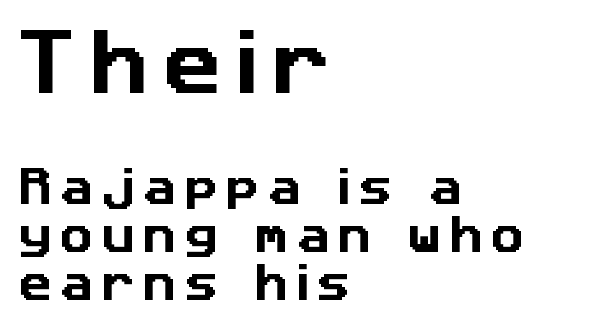
Do the characters align in a grid? No, the font is proportional. In terms of letterform style, serifs are entirely absent. The rendering shrinks the type as you move from the upper chunk to the lower. Horizontal alignment here is leftward, the default for most running prose. Anything drawn beneath the words? Only blank space.
